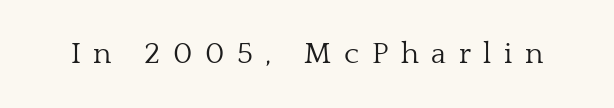
Lines of text with bare space underneath. Proportional: the letters do not fall into vertical columns. The face used here is rendered with a markedly widened letterfit. The font's upright variant was chosen for this text. The face used here is seriffed, in the tradition of book romans. The weight tops out at a normal text grade.
